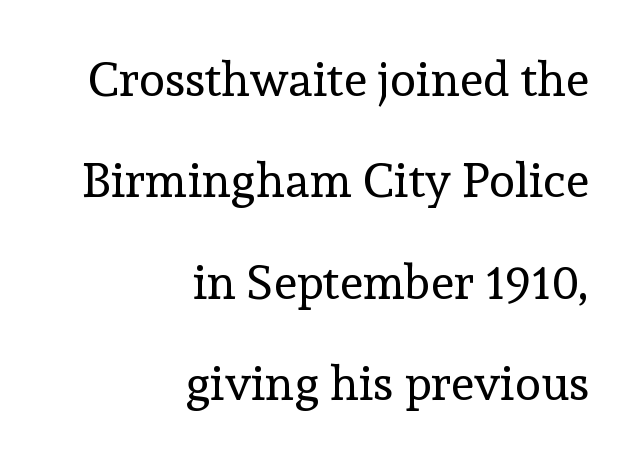
Underline: absent. One glance says open: line gaps are wider than usual. The typography opts for an upright posture over an oblique one. Are there feet on the stems? There are — it's a serif.
